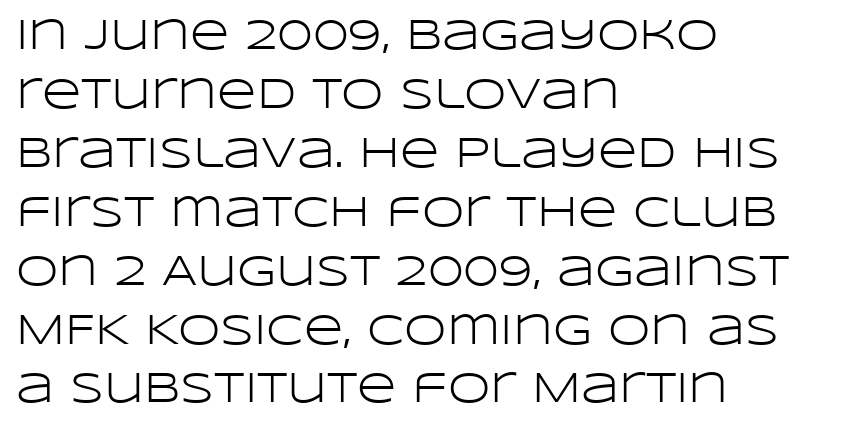
{"serif": "no", "italic": "no", "bold": "no", "weight": "light", "width": "wide", "stroke_contrast": "low", "x_height": "large", "monospaced": "no", "underline": "no", "align": "left", "line_spacing": "normal", "line_spacing_ratio": 1.37, "letter_spacing": "normal", "letter_spacing_em": 0.0, "glyph_px": 43}
